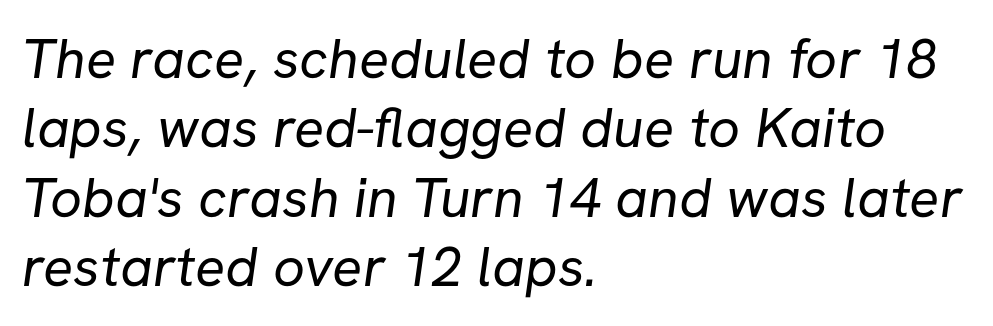
Caption: multi-line text, flush left, ragged right. Spacing between characters is what you'd get straight out of the box. These lines are rendered in a variable-pitch font. Is this a heavy cut? Hardly; it is regular or lighter.
